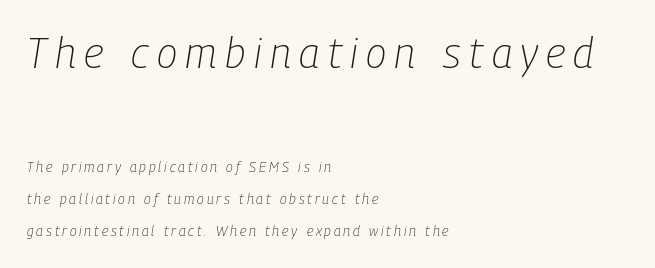
{"italic": "yes", "lean": "right", "slant_degrees": 9, "bold": "no", "weight": "light", "width": "condensed", "stroke_contrast": "low", "x_height": "medium", "monospaced": "no", "underline": "no", "align": "left", "line_spacing": "loose", "line_spacing_ratio": 2.31, "letter_spacing": "wide", "letter_spacing_em": 0.2, "larger_block": "first", "size_ratio": 3.0, "glyph_px": 42}
